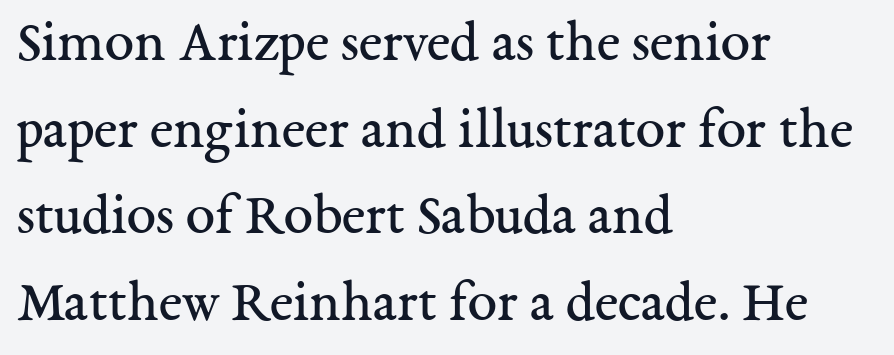
The passage shown is not underscored anywhere. Spacing verdict: proportional, widths tailored to each character. The letters look calm and open, with moderate or lighter stems. If you measured baseline to baseline, you'd find a middling distance. The ragged edge is on the right, which tells us the setting is flush left.
